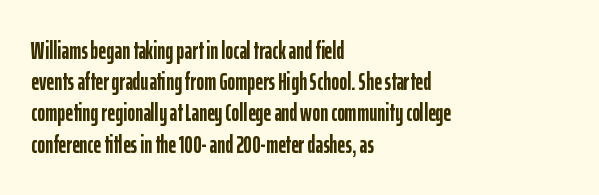
The image shows 24 px bold type, upright; set left-aligned, normal line spacing (1.3x), normal letter spacing, not underlined.
